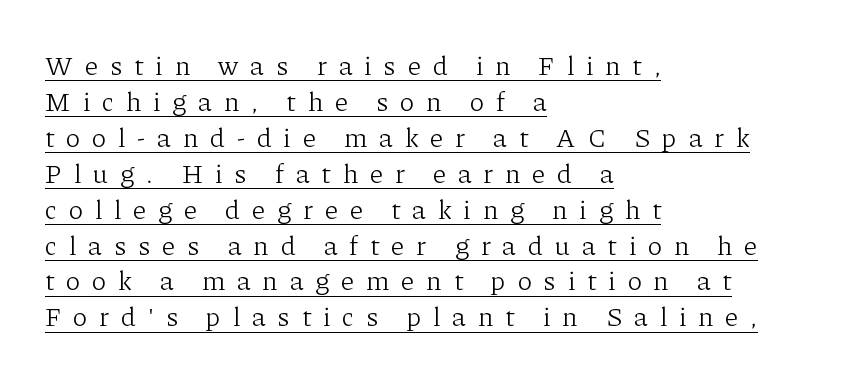
A student would call this left alignment; a typographer would say flush left, rag right. Leading matches the norm, producing a regular column. How are the letters spaced? Widely, with obvious added tracking. Heft: none added — not bold. The specimen includes a rule beneath the text block's lines. You can tell it's not italic because the verticals are truly vertical.
